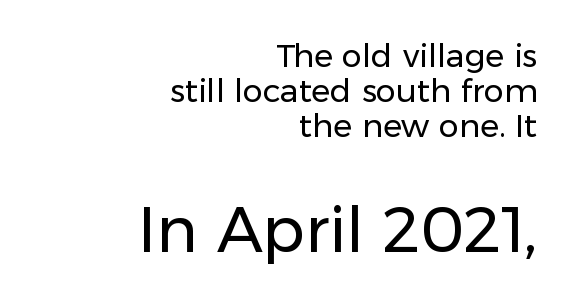
{"serif": "no", "italic": "no", "bold": "no", "weight": "regular", "width": "normal", "stroke_contrast": "low", "x_height": "medium", "monospaced": "no", "underline": "no", "align": "right", "line_spacing": "tight", "line_spacing_ratio": 1.09, "letter_spacing": "normal", "letter_spacing_em": 0.0, "larger_block": "second", "size_ratio": 1.97, "glyph_px": 63}
